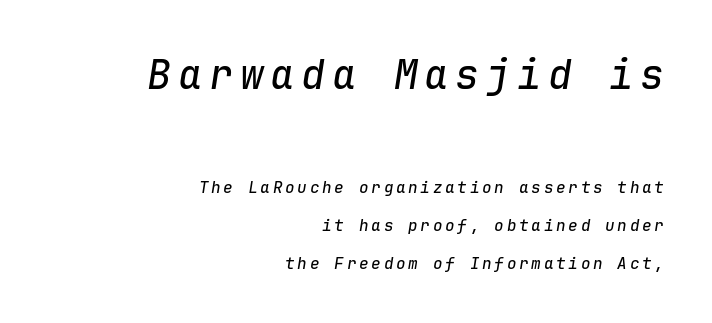
Q: Is the text italic (slanted)? A: Yes, it leans right by about 9 degrees.
Q: Is the text underlined? A: No.
Q: How is the paragraph aligned? A: Right-aligned.
Q: Is the spacing between lines tight, normal or loose? A: Loose.
Q: Which block of text is set in a larger size, the first (top) or the second (bottom)? A: The first (top) one.
Q: Width (condensed, normal, or wide)? A: Normal.
Q: Stroke contrast? A: Low.
Q: x-height? A: Medium.
Q: Monospaced? A: Yes.
